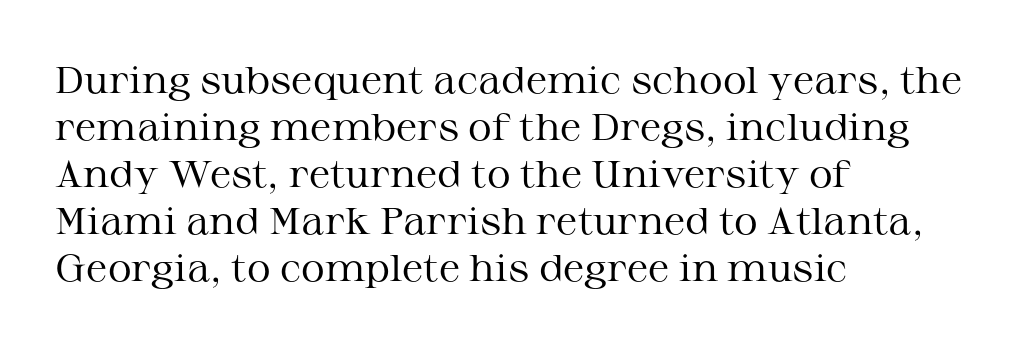
{"serif": "yes", "italic": "no", "bold": "no", "weight": "regular", "width": "wide", "stroke_contrast": "medium", "x_height": "medium", "monospaced": "no", "underline": "no", "align": "left", "line_spacing": "normal", "line_spacing_ratio": 1.27, "letter_spacing": "normal", "letter_spacing_em": 0.0, "glyph_px": 37}
